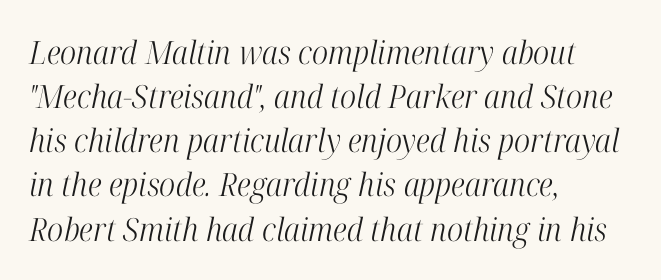
The image shows 32 px light, condensed serif type, italic (leaning right); set left-aligned, normal line spacing (1.38x), normal letter spacing, not underlined; high stroke contrast and a medium x-height.
